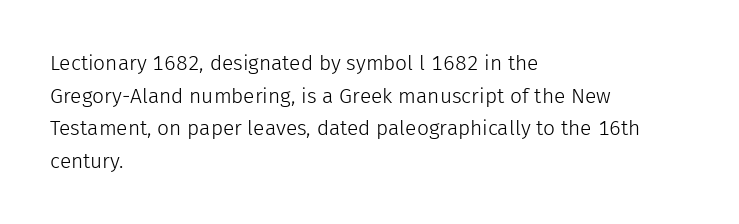
Q: Is the text bold? A: No.
Q: Is the text italic (slanted)? A: No, it is upright.
Q: Is the text underlined? A: No.
Q: How is the paragraph aligned? A: Left-aligned.
Q: Is the spacing between letters normal or unusually wide? A: Normal.
Q: Is the spacing between lines tight, normal or loose? A: Normal.
